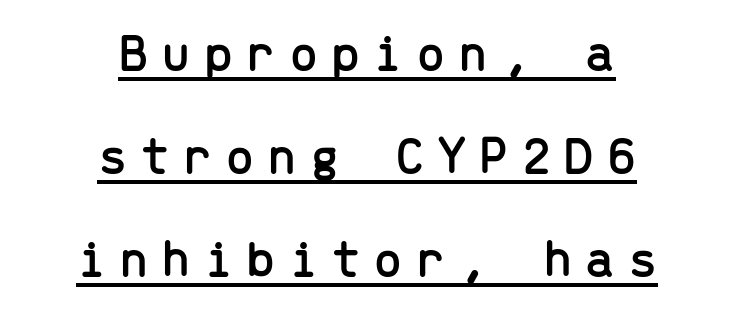
{"serif": "no", "italic": "no", "width": "normal", "stroke_contrast": "low", "x_height": "medium", "monospaced": "yes", "underline": "yes", "align": "center", "line_spacing": "loose", "line_spacing_ratio": 1.94, "letter_spacing": "wide", "letter_spacing_em": 0.24, "glyph_px": 53}
